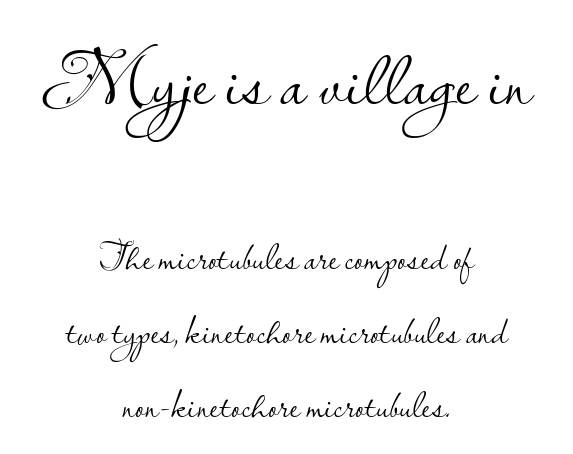
{"serif": "no", "bold": "no", "weight": "light", "width": "normal", "stroke_contrast": "low", "x_height": "small", "monospaced": "no", "underline": "no", "align": "center", "line_spacing_ratio": 1.85, "letter_spacing": "normal", "letter_spacing_em": 0.0, "larger_block": "first", "size_ratio": 1.98, "glyph_px": 79}
